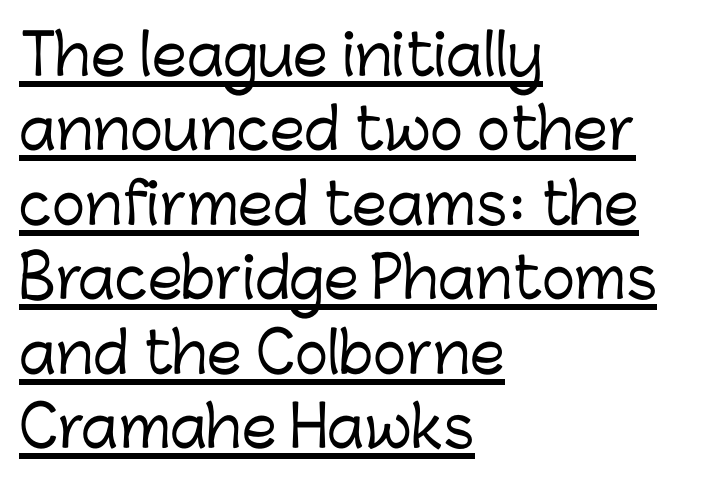
Letterform terminals end flat and unadorned throughout the passage. Is this a fixed-width face? No — the glyphs have proportional, varying widths. Compared with undecorated copy, this sample adds a rule below the words. Notice how descenders clear the ascenders below comfortably — that's standard leading. Reading down the block, your eye returns to a fixed left position each line.
